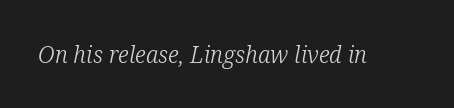
{"italic": "yes", "lean": "right", "slant_degrees": 12, "bold": "no", "underline": "no", "letter_spacing": "normal", "letter_spacing_em": 0.0, "glyph_px": 23}
